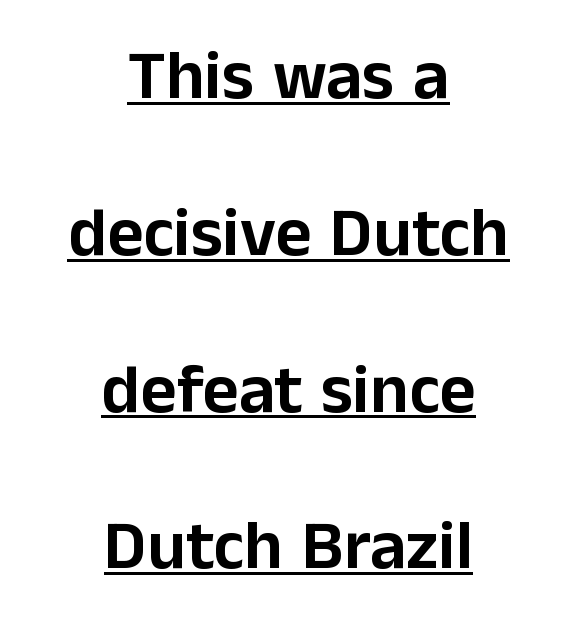
The image shows 70 px sans-serif type, upright; set centered, loose line spacing (2.24x), normal letter spacing, underlined; low stroke contrast and a medium x-height.
